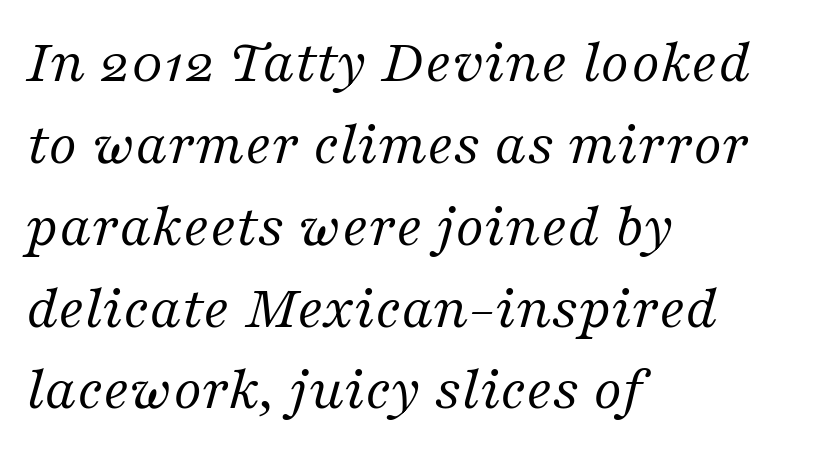
Q: Is the text bold? A: No.
Q: Is the text italic (slanted)? A: Yes, it leans right by about 16 degrees.
Q: Is the typeface a serif or a sans-serif typeface? A: Serif.
Q: Is the text underlined? A: No.
Q: How is the paragraph aligned? A: Left-aligned.
Q: Is the spacing between letters normal or unusually wide? A: Normal.
Q: Is the spacing between lines tight, normal or loose? A: Normal.
Q: Width (condensed, normal, or wide)? A: Normal.
Q: Stroke contrast? A: Medium.
Q: x-height? A: Medium.
Q: Monospaced? A: No.
